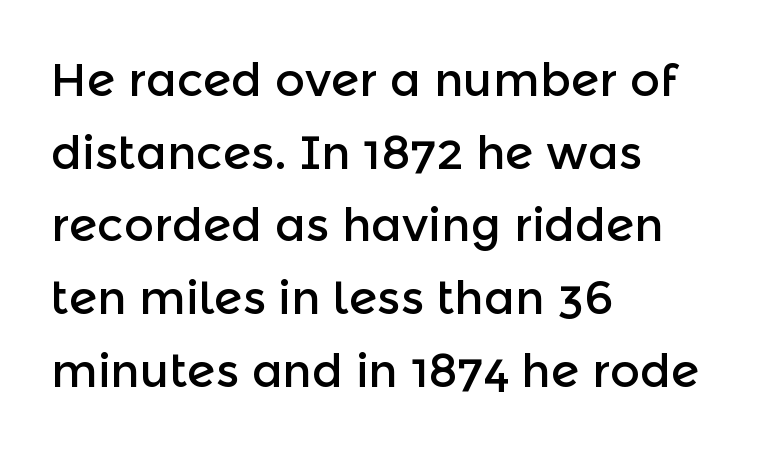
{"serif": "no", "italic": "no", "width": "normal", "x_height": "medium", "monospaced": "no", "underline": "no", "align": "left", "line_spacing": "normal", "line_spacing_ratio": 1.58, "letter_spacing": "normal", "letter_spacing_em": 0.0, "glyph_px": 46}
